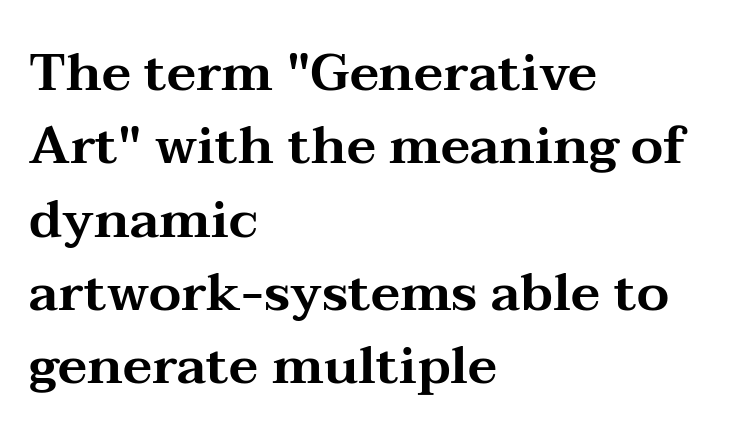
{"serif": "yes", "italic": "no", "width": "wide", "stroke_contrast": "medium", "x_height": "medium", "monospaced": "no", "underline": "no", "align": "left", "line_spacing": "normal", "line_spacing_ratio": 1.41, "letter_spacing": "normal", "letter_spacing_em": 0.0, "glyph_px": 52}
